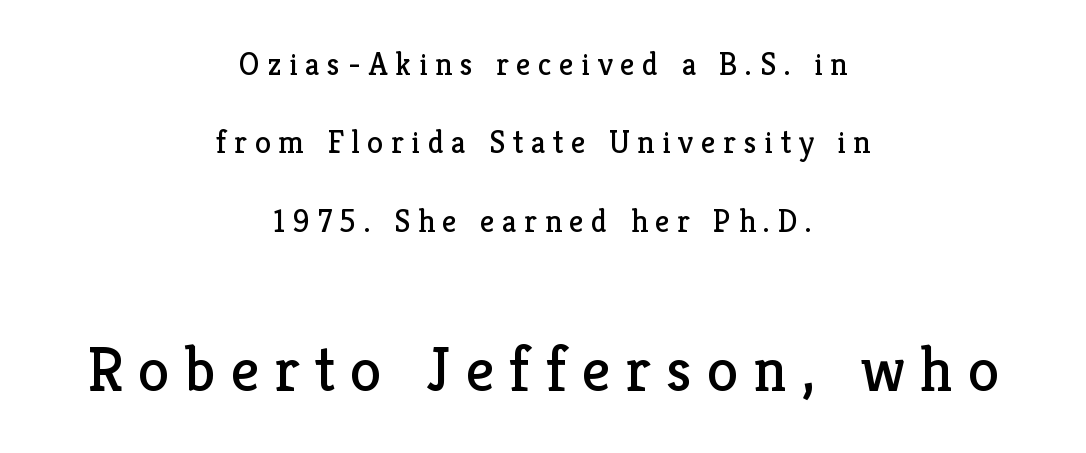
Stroke thickness stays within the range of a standard reading face or lighter. The horizontal fit of the characters is loose and conspicuously gappy. Glance below the letters and you will spot only blank space. The letters in the lower block stand taller than those in the block above. Nope, not italic — everything's standing straight.
